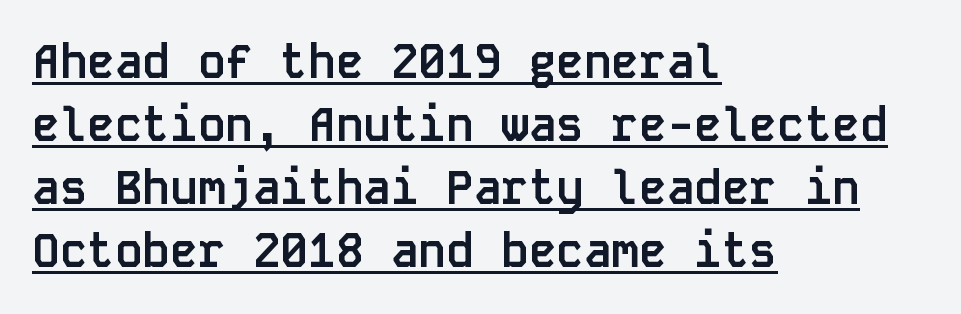
What's the leading like? Ordinary, nothing unusual. Here the designer chose a console-style face with uniform glyph widths. This sample uses plain, unmodified letter spacing. Ascenders rise straight up at ninety degrees. Serif or sans? Sans — the stroke terminals are bare.
